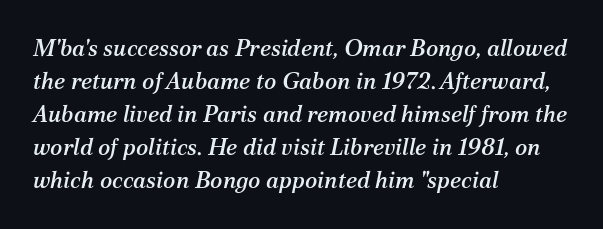
{"italic": "yes", "lean": "right", "slant_degrees": 12, "underline": "no", "align": "left", "line_spacing": "normal", "line_spacing_ratio": 1.44, "letter_spacing": "normal", "letter_spacing_em": 0.0, "glyph_px": 23}
